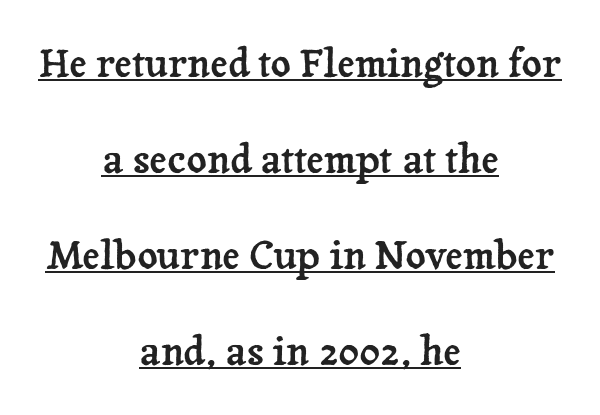
Q: Is the text italic (slanted)? A: No, it is upright.
Q: Is the typeface a serif or a sans-serif typeface? A: Serif.
Q: Is the text underlined? A: Yes.
Q: How is the paragraph aligned? A: Centered.
Q: Is the spacing between letters normal or unusually wide? A: Normal.
Q: Is the spacing between lines tight, normal or loose? A: Loose.
Q: Width (condensed, normal, or wide)? A: Normal.
Q: Stroke contrast? A: Low.
Q: x-height? A: Medium.
Q: Monospaced? A: No.
